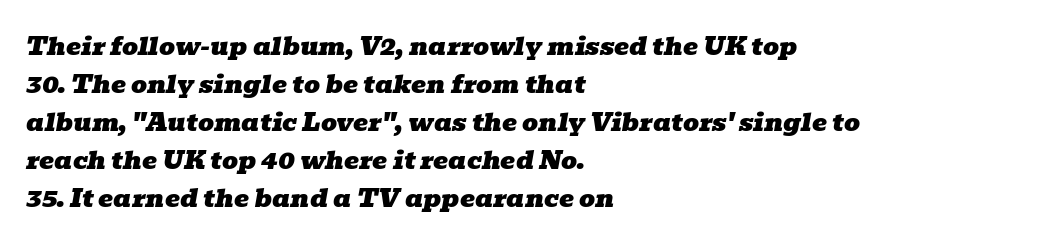
The glyphs look as if they've been sheared to an angle. Nobody drew a line under any word here. Here the glyphs are tracked normally, forming tight word shapes. If you measured baseline to baseline, you'd find a middling distance. The typesetter chose a ragged-right arrangement here.
